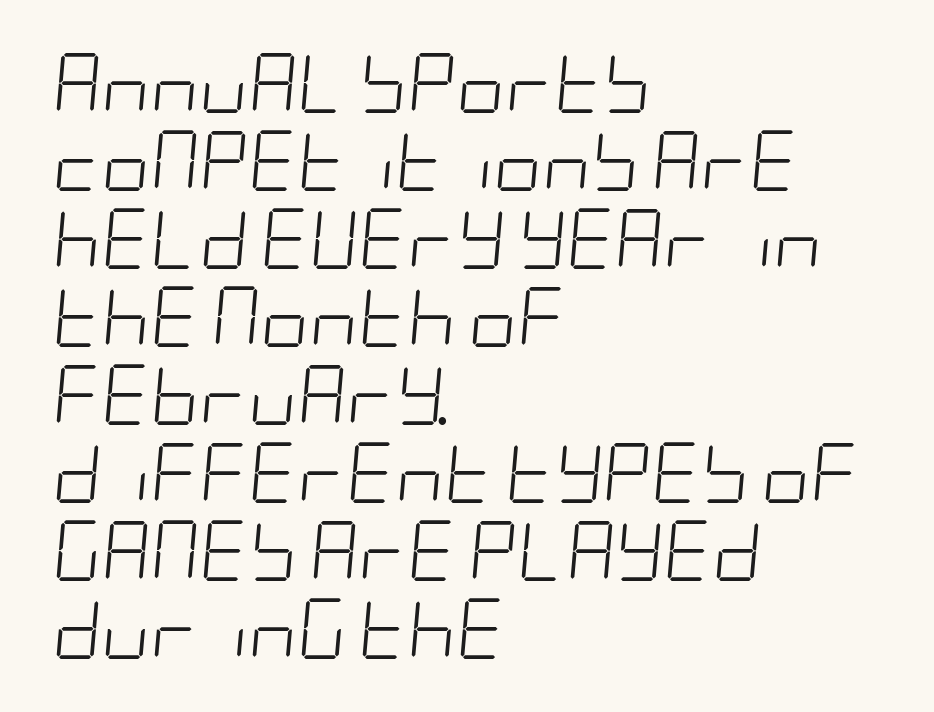
The image shows 60 px light, condensed type, italic (leaning right); set left-aligned, normal line spacing (1.3x), normal letter spacing, not underlined; low stroke contrast and a large x-height.
